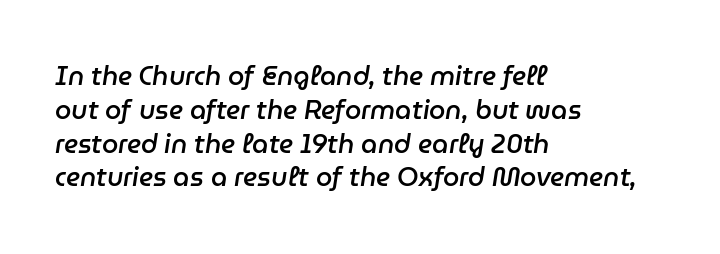
Evenly set lines give the paragraph a standard silhouette. What stands out about the letter spacing? Nothing — it is the standard amount. The specimen omits any rule beneath the text block's lines. One-word summary of the alignment: left. The font's italic variant was chosen for this text.
